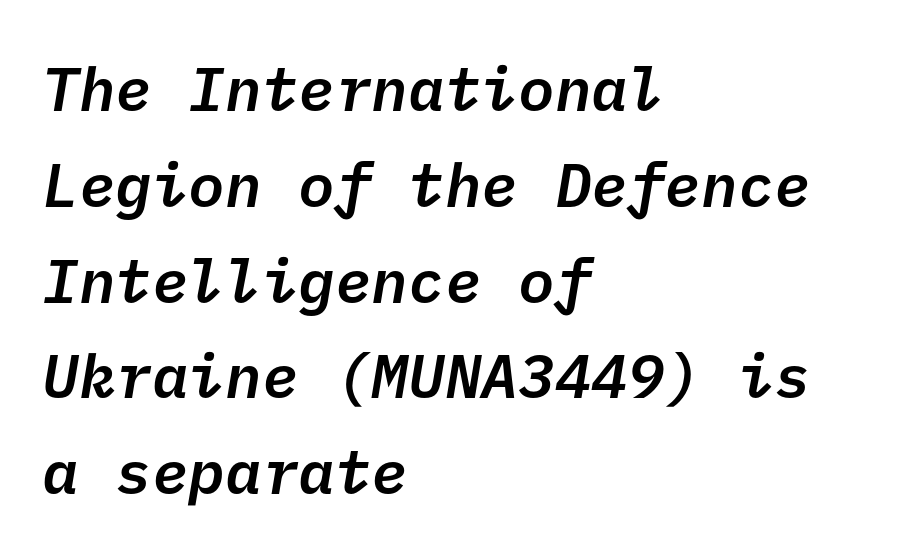
The image shows 61 px semibold sans-serif type; set left-aligned, normal line spacing (1.57x), normal letter spacing, not underlined; low stroke contrast and a medium x-height.
